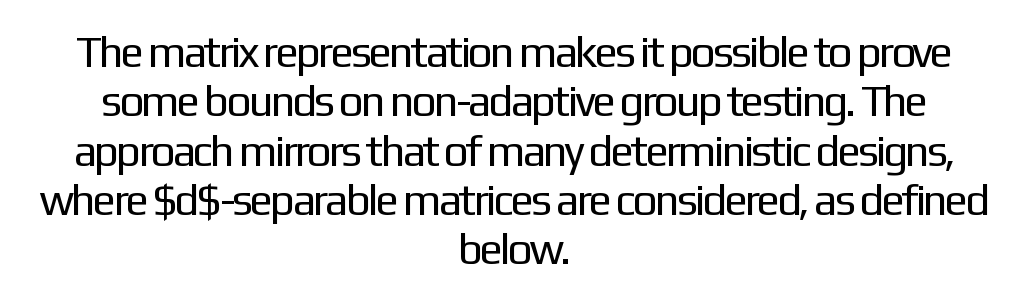
Upright lettering throughout. Stroke thickness stays within the range of a standard reading face or lighter. Check where the strokes stop: nothing finishes them off — pure sans. The rendering uses natural spacing where letterforms have individual widths. The gaps between neighbouring characters are ordinary and unremarkable. Tightly led — the rows are bunched.
